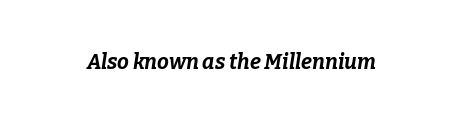
{"italic": "yes", "lean": "right", "slant_degrees": 9, "bold": "yes", "underline": "no", "letter_spacing": "normal", "letter_spacing_em": 0.0, "glyph_px": 21}
